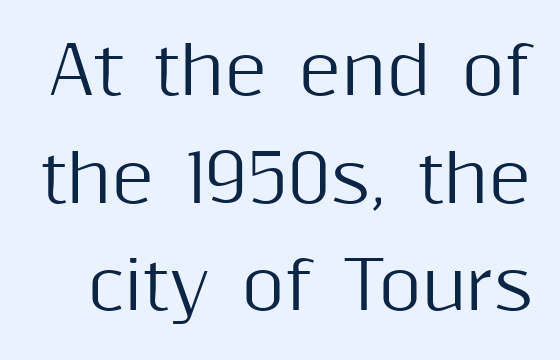
Nothing sits at the stroke ends, so this counts as sans-serif. It's the straight-up-and-down kind of type. Honestly, there is no underline to notice here at all. Rows of type keep a routine distance in the vertical direction. Default kerning and tracking; the words read as compact shapes. Is this a fixed-width face? No — the glyphs have proportional, varying widths.
